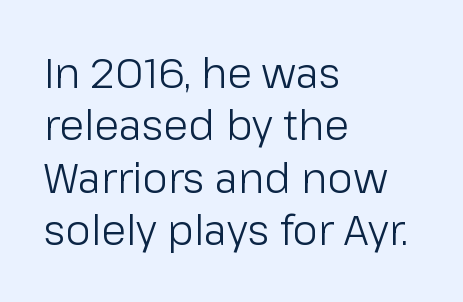
Tracking here is standard; glyphs follow each other at the usual distance. Plain, unruled lines of type. A normal amount of white space separates one row of letters from the next. If you drew a ruler down the left edge, every line would touch it.
